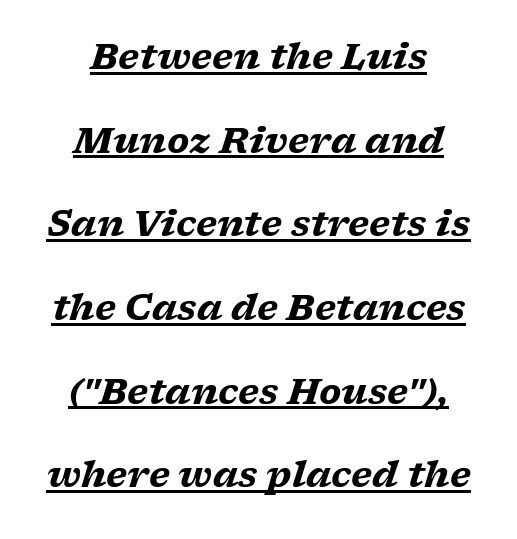
{"serif": "yes", "italic": "yes", "lean": "right", "slant_degrees": 17, "bold": "yes", "weight": "heavy", "width": "wide", "stroke_contrast": "low", "x_height": "medium", "monospaced": "no", "underline": "yes", "line_spacing": "loose", "line_spacing_ratio": 2.39, "letter_spacing": "normal", "letter_spacing_em": 0.0, "glyph_px": 35}
